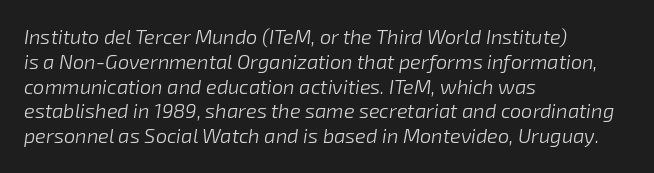
The image shows 20 px text type, italic (leaning right); set left-aligned, line spacing 1.24x, normal letter spacing, not underlined.
